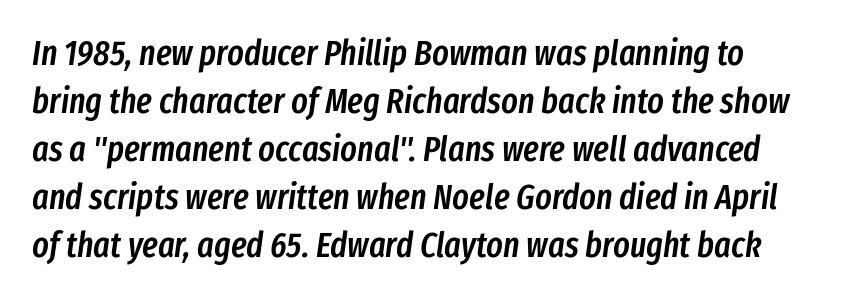
Looking at the ascenders, they clearly lean. Baseline-to-baseline distance is the conventional proportion of letter height. The specimen omits any rule beneath the text block's lines. Caption: semibold face, moderately heavy strokes. The passage shown is typed in a proportional face where columns would drift.
